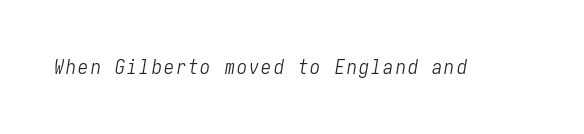
{"italic": "yes", "lean": "right", "slant_degrees": 10, "bold": "no", "underline": "no", "glyph_px": 20}
